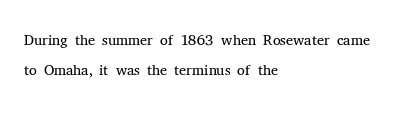
{"italic": "no", "bold": "no", "underline": "no", "align": "left", "line_spacing": "normal", "line_spacing_ratio": 1.36, "letter_spacing": "normal", "letter_spacing_em": 0.0, "glyph_px": 22}
